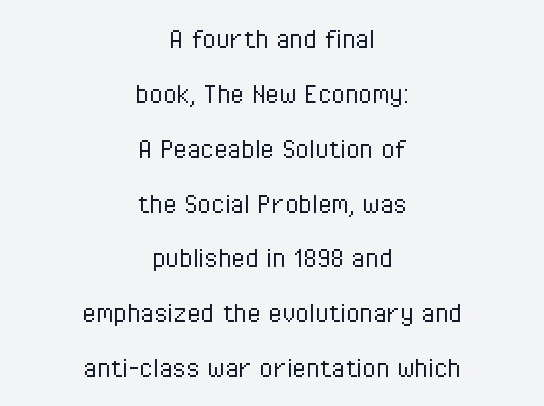
The image shows 31 px light, condensed sans-serif type, upright; set centered, line spacing 1.77x, normal letter spacing, not underlined; low stroke contrast and a medium x-height.
